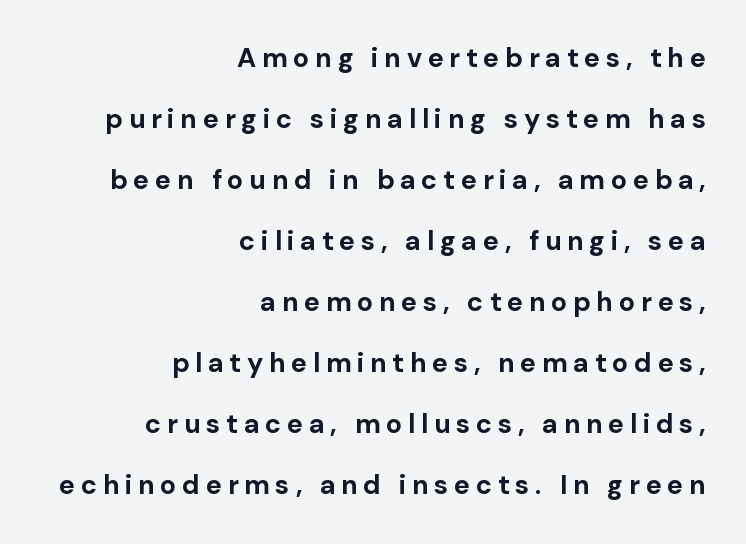
Q: Is the text bold? A: Yes.
Q: Is the text italic (slanted)? A: No, it is upright.
Q: Is the text underlined? A: No.
Q: How is the paragraph aligned? A: Right-aligned.
Q: Is the spacing between letters normal or unusually wide? A: Unusually wide.
Q: Is the spacing between lines tight, normal or loose? A: Loose.
